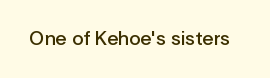
I'd describe the lettering as semibold — firm but not a full bold. The string is rendered with underlining switched off. If you drew a line through each stem, it would be perfectly vertical. Observe the ordinary spacing: letters are neighbours, not strangers.
